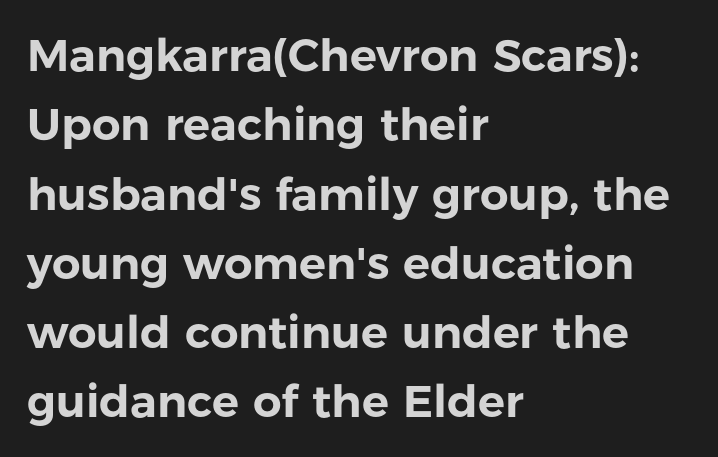
{"serif": "no", "italic": "no", "width": "normal", "stroke_contrast": "low", "x_height": "medium", "monospaced": "no", "underline": "no", "align": "left", "line_spacing": "normal", "line_spacing_ratio": 1.54, "letter_spacing": "normal", "letter_spacing_em": 0.0, "glyph_px": 45}
